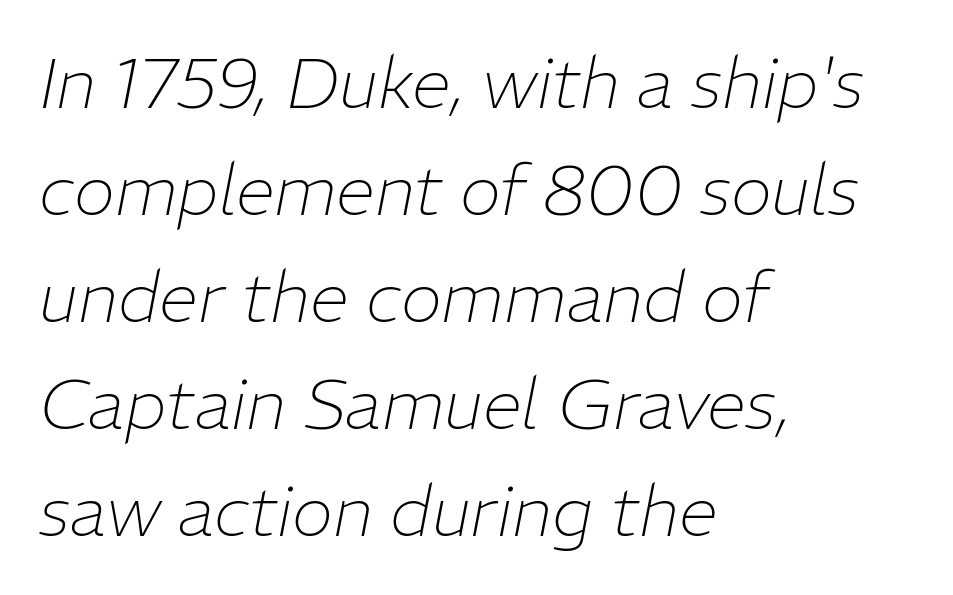
{"italic": "yes", "lean": "right", "slant_degrees": 11, "bold": "no", "weight": "thin", "width": "normal", "stroke_contrast": "low", "x_height": "medium", "monospaced": "no", "underline": "no", "align": "left", "line_spacing": "normal", "line_spacing_ratio": 1.53, "letter_spacing": "normal", "letter_spacing_em": 0.0, "glyph_px": 70}
